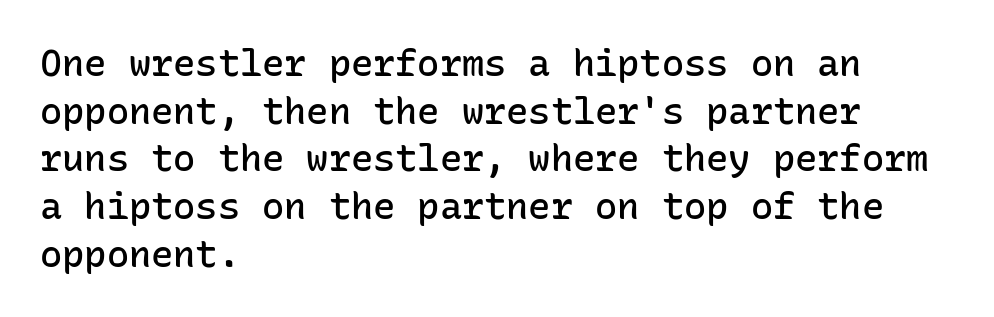
Words float on clear page, feet unadorned. The lettering holds an erect, upright posture throughout. Is this a fixed-width face? Yes — each glyph sits in an identical cell. These words are printed semibold, heavier than regular yet not bold. Each word holds together tightly as a unit, with standard inter-letter gaps.
